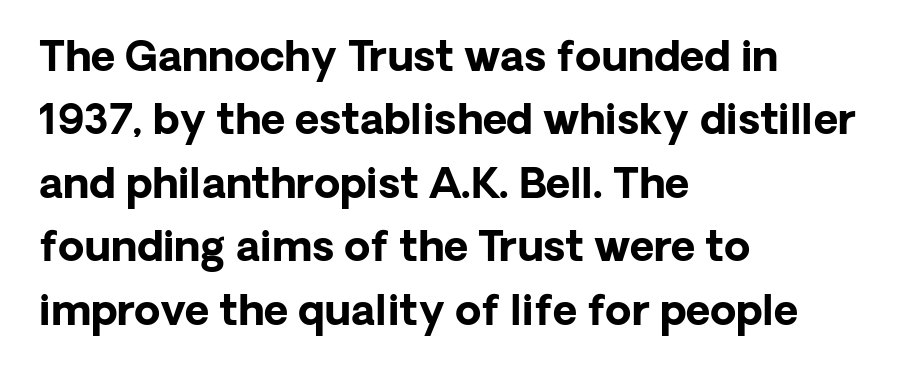
The image shows 42 px bold sans-serif type, upright; set left-aligned, normal line spacing (1.51x), normal letter spacing, not underlined; low stroke contrast and a medium x-height.
